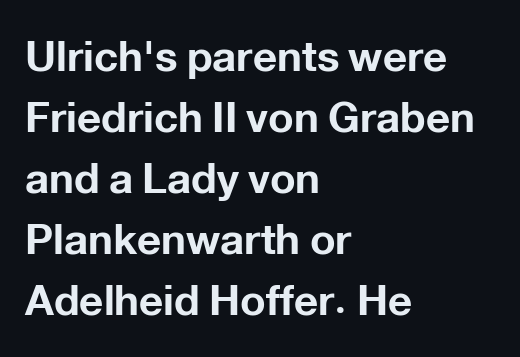
{"serif": "no", "italic": "no", "bold": "yes", "weight": "bold", "width": "normal", "stroke_contrast": "low", "x_height": "medium", "monospaced": "no", "underline": "no", "align": "left", "line_spacing": "normal", "line_spacing_ratio": 1.45, "letter_spacing": "normal", "letter_spacing_em": 0.0, "glyph_px": 42}
